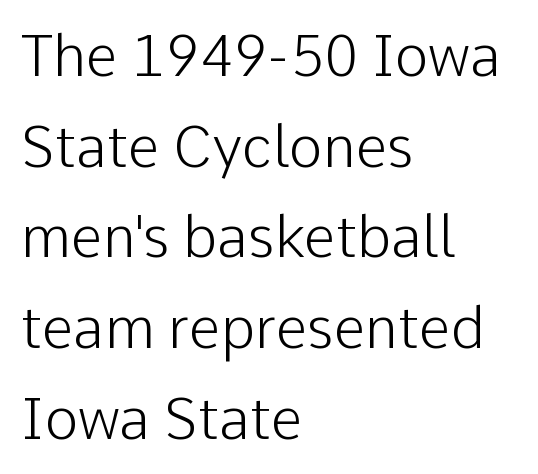
The image shows 57 px light sans-serif type, upright; set left-aligned, normal line spacing (1.59x), normal letter spacing, not underlined; low stroke contrast and a medium x-height.
